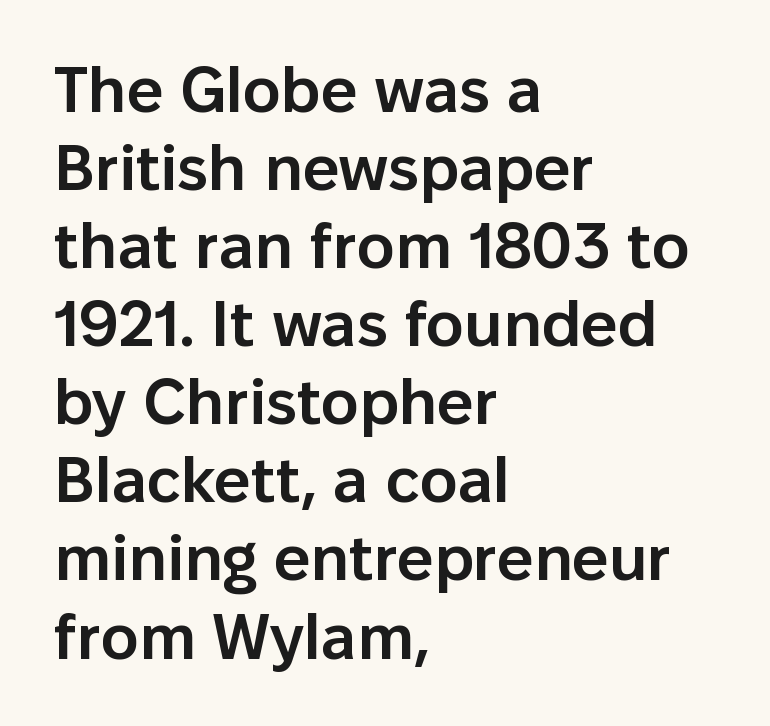
Q: Is the text bold? A: Semi-bold.
Q: Is the text italic (slanted)? A: No, it is upright.
Q: Is the typeface a serif or a sans-serif typeface? A: Sans-serif.
Q: Is the text underlined? A: No.
Q: How is the paragraph aligned? A: Left-aligned.
Q: Is the spacing between letters normal or unusually wide? A: Normal.
Q: Width (condensed, normal, or wide)? A: Normal.
Q: Stroke contrast? A: Low.
Q: x-height? A: Medium.
Q: Monospaced? A: No.
